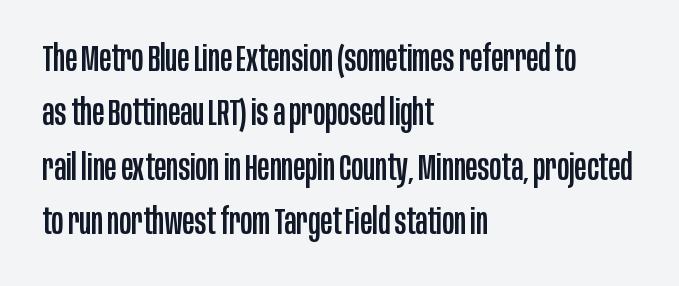
Q: Is the text italic (slanted)? A: No, it is upright.
Q: Is the typeface a serif or a sans-serif typeface? A: Sans-serif.
Q: Is the text underlined? A: No.
Q: How is the paragraph aligned? A: Left-aligned.
Q: Is the spacing between letters normal or unusually wide? A: Normal.
Q: Is the spacing between lines tight, normal or loose? A: Normal.
Q: Width (condensed, normal, or wide)? A: Condensed.
Q: Stroke contrast? A: Low.
Q: x-height? A: Large.
Q: Monospaced? A: No.
